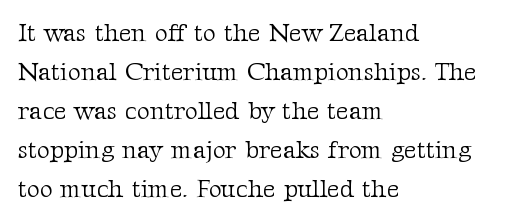
Q: Is the text bold? A: No.
Q: Is the text italic (slanted)? A: No, it is upright.
Q: Is the text underlined? A: No.
Q: How is the paragraph aligned? A: Left-aligned.
Q: Is the spacing between letters normal or unusually wide? A: Normal.
Q: Is the spacing between lines tight, normal or loose? A: Normal.
